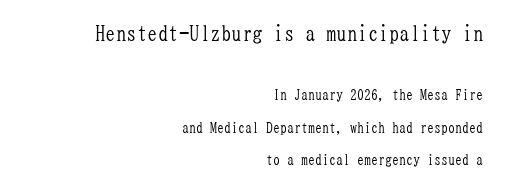
{"italic": "no", "bold": "no", "underline": "no", "align": "right", "line_spacing": "loose", "line_spacing_ratio": 2.31, "letter_spacing": "normal", "letter_spacing_em": 0.0, "larger_block": "first", "size_ratio": 1.5, "glyph_px": 21}
